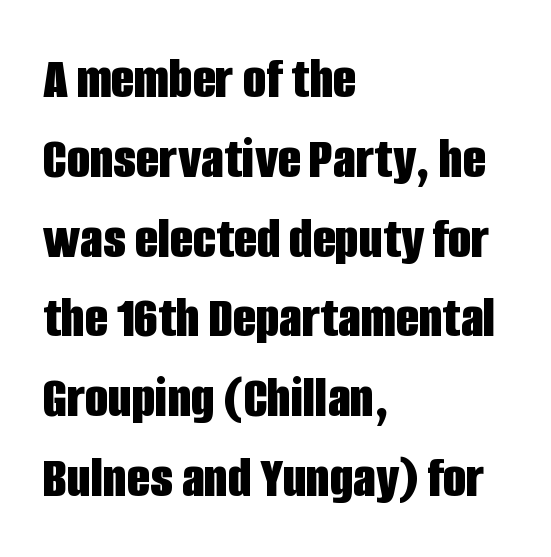
The image shows 60 px bold, condensed sans-serif type, upright; set left-aligned, normal line spacing (1.33x), normal letter spacing, not underlined; low stroke contrast and a large x-height.
